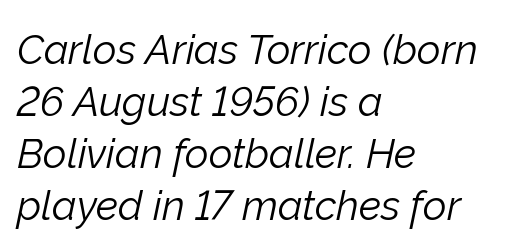
{"italic": "yes", "lean": "right", "slant_degrees": 12, "bold": "no", "weight": "light", "width": "normal", "stroke_contrast": "low", "x_height": "medium", "monospaced": "no", "underline": "no", "align": "left", "line_spacing": "normal", "line_spacing_ratio": 1.27, "letter_spacing": "normal", "letter_spacing_em": 0.0, "glyph_px": 41}
